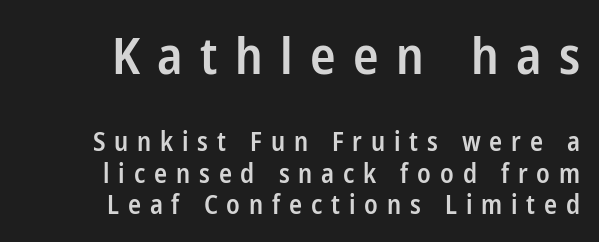
Emphasis by weight is partial: semibold. Horizontally, the lines are justified to the trailing edge only. Words float on clear page, feet unadorned. The lettering stays uniformly vertical, giving the passage a roman look.
